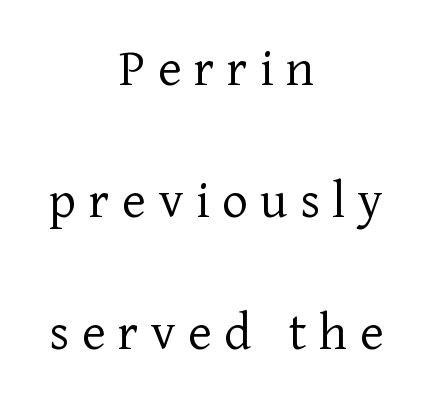
Q: Is the text bold? A: No.
Q: Is the text italic (slanted)? A: No, it is upright.
Q: Is the typeface a serif or a sans-serif typeface? A: Serif.
Q: Is the text underlined? A: No.
Q: How is the paragraph aligned? A: Centered.
Q: Is the spacing between letters normal or unusually wide? A: Unusually wide.
Q: Is the spacing between lines tight, normal or loose? A: Loose.
Q: Width (condensed, normal, or wide)? A: Normal.
Q: Stroke contrast? A: Low.
Q: x-height? A: Medium.
Q: Monospaced? A: No.
